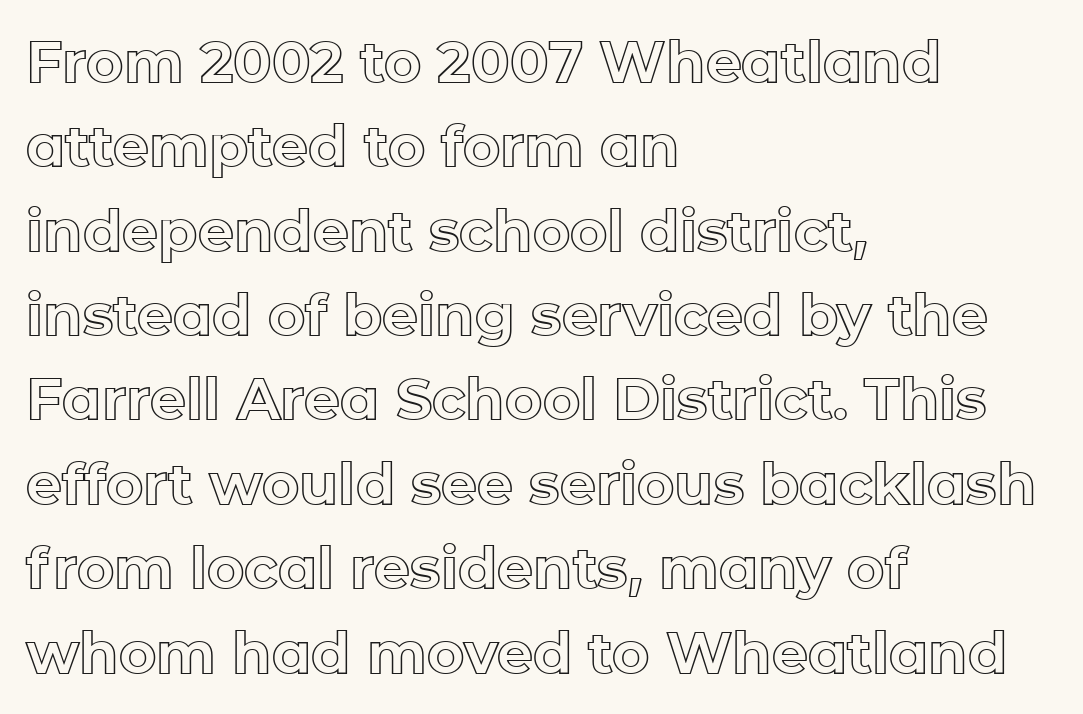
{"italic": "no", "width": "normal", "x_height": "medium", "monospaced": "no", "underline": "no", "align": "left", "line_spacing": "normal", "line_spacing_ratio": 1.48, "letter_spacing": "normal", "letter_spacing_em": 0.0, "glyph_px": 57}
